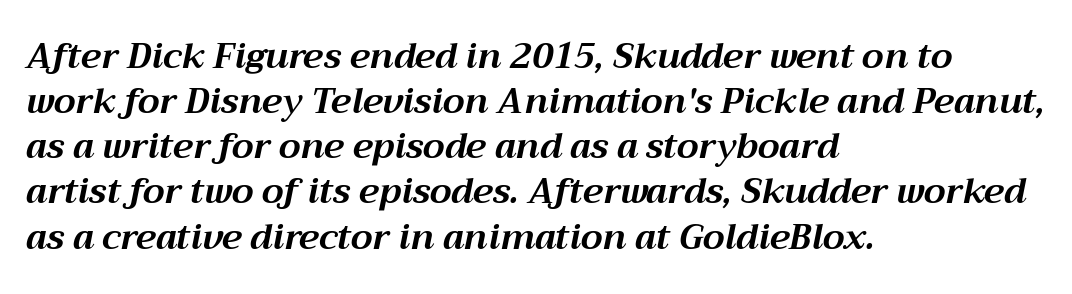
Q: Is the text bold? A: Yes.
Q: Is the text italic (slanted)? A: Yes, it leans right by about 12 degrees.
Q: Is the text underlined? A: No.
Q: How is the paragraph aligned? A: Left-aligned.
Q: Is the spacing between letters normal or unusually wide? A: Normal.
Q: Is the spacing between lines tight, normal or loose? A: Normal.
Q: Width (condensed, normal, or wide)? A: Normal.
Q: Stroke contrast? A: Medium.
Q: x-height? A: Medium.
Q: Monospaced? A: No.
